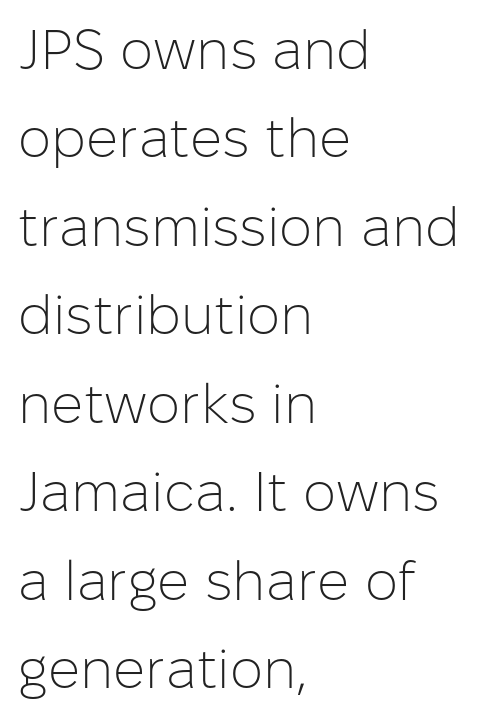
The image shows 56 px light sans-serif type, upright; set left-aligned, normal line spacing (1.58x), normal letter spacing, not underlined; low stroke contrast and a medium x-height.
